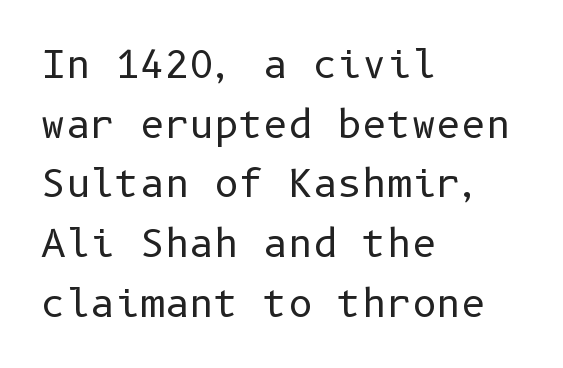
Q: Is the text bold? A: No.
Q: Is the text italic (slanted)? A: No, it is upright.
Q: Is the typeface a serif or a sans-serif typeface? A: Sans-serif.
Q: Is the text underlined? A: No.
Q: How is the paragraph aligned? A: Left-aligned.
Q: Is the spacing between letters normal or unusually wide? A: Normal.
Q: Is the spacing between lines tight, normal or loose? A: Normal.
Q: Width (condensed, normal, or wide)? A: Normal.
Q: Stroke contrast? A: Low.
Q: x-height? A: Medium.
